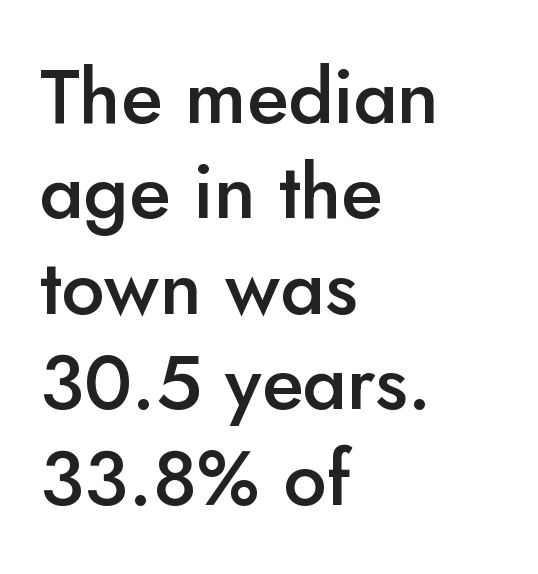
{"serif": "no", "italic": "no", "bold": "semi", "weight": "semibold", "width": "normal", "stroke_contrast": "low", "x_height": "small", "monospaced": "no", "underline": "no", "align": "left", "line_spacing_ratio": 1.24, "letter_spacing": "normal", "letter_spacing_em": 0.0, "glyph_px": 77}
